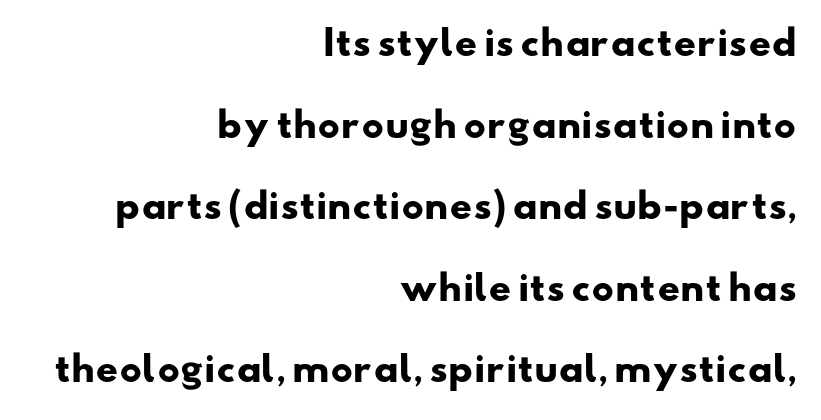
This block would shrink considerably if given ordinary leading; it's expanded now. The face used here has the dense, thick strokes of a bold. Where is the straight margin? On the right. Character widths vary here, with narrow letters taking less room than wide ones. The strip under each line holds only bare page.
